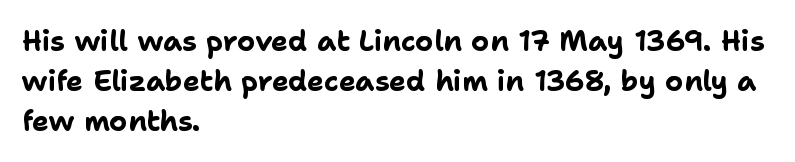
{"serif": "no", "italic": "no", "bold": "yes", "weight": "bold", "width": "normal", "stroke_contrast": "low", "x_height": "medium", "monospaced": "no", "underline": "no", "align": "left", "line_spacing": "normal", "line_spacing_ratio": 1.42, "letter_spacing": "normal", "letter_spacing_em": 0.0, "glyph_px": 28}
